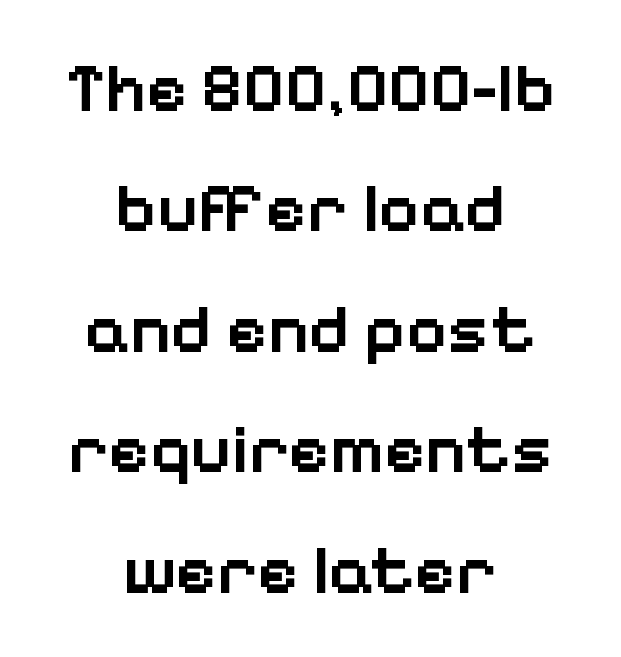
{"serif": "no", "italic": "no", "bold": "semi", "weight": "semibold", "width": "normal", "stroke_contrast": "low", "x_height": "medium", "monospaced": "no", "underline": "no", "align": "center", "line_spacing_ratio": 1.72, "letter_spacing": "normal", "letter_spacing_em": 0.0, "glyph_px": 70}
